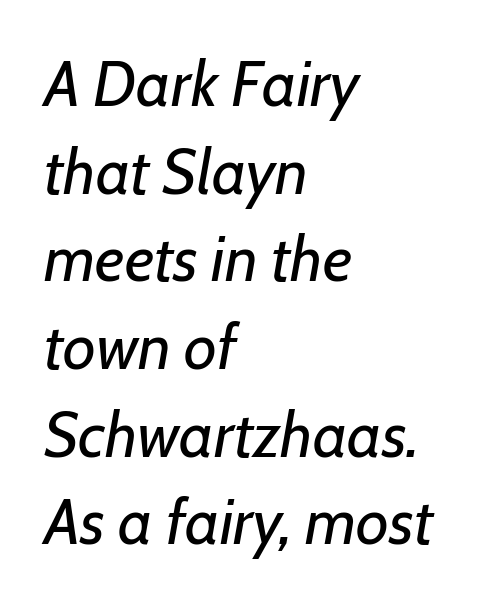
Is this a fixed-width face? No — the glyphs have proportional, varying widths. Is this a heavy cut? Hardly; it is regular or lighter. Decoration check: the copy has no underline. Tracking value appears to be zero — textbook default spacing. A typesetter would call this leading conventional body-copy spacing.
